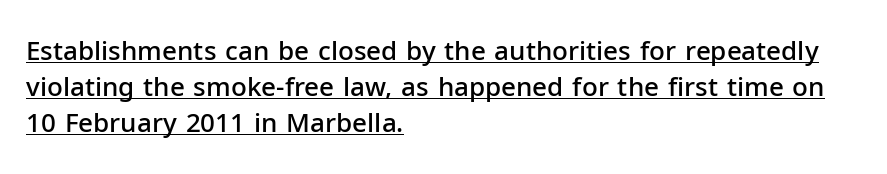
{"italic": "no", "bold": "semi", "underline": "yes", "align": "left", "line_spacing": "normal", "line_spacing_ratio": 1.38, "letter_spacing": "normal", "letter_spacing_em": 0.0, "glyph_px": 26}
